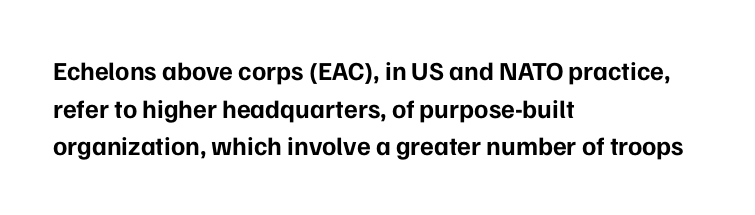
{"italic": "no", "bold": "yes", "underline": "no", "align": "left", "line_spacing": "normal", "line_spacing_ratio": 1.45, "letter_spacing": "normal", "letter_spacing_em": 0.0, "glyph_px": 26}
